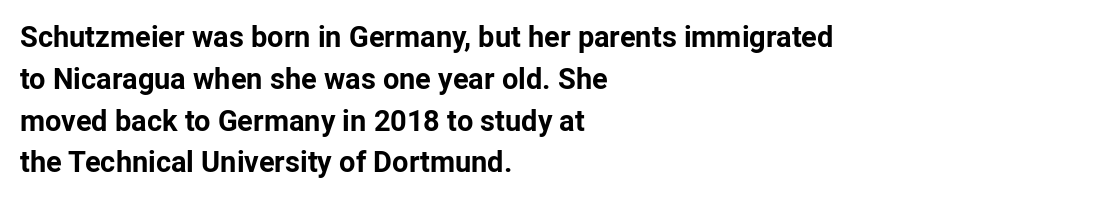
Q: Is the text bold? A: Yes.
Q: Is the text italic (slanted)? A: No, it is upright.
Q: Is the typeface a serif or a sans-serif typeface? A: Sans-serif.
Q: Is the text underlined? A: No.
Q: How is the paragraph aligned? A: Left-aligned.
Q: Is the spacing between letters normal or unusually wide? A: Normal.
Q: Is the spacing between lines tight, normal or loose? A: Normal.
Q: Width (condensed, normal, or wide)? A: Normal.
Q: Stroke contrast? A: Low.
Q: x-height? A: Medium.
Q: Monospaced? A: No.
